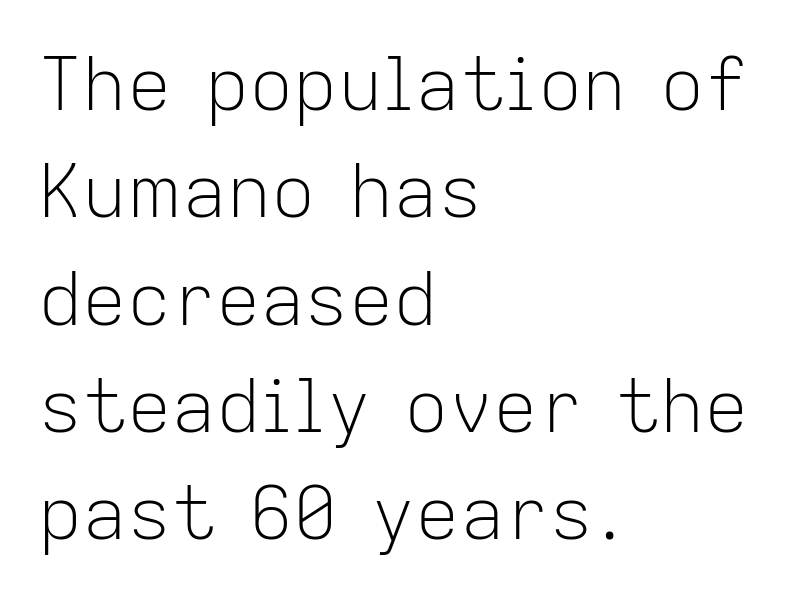
Q: Is the text bold? A: No.
Q: Is the text italic (slanted)? A: No, it is upright.
Q: Is the typeface a serif or a sans-serif typeface? A: Sans-serif.
Q: Is the text underlined? A: No.
Q: How is the paragraph aligned? A: Left-aligned.
Q: Is the spacing between letters normal or unusually wide? A: Normal.
Q: Is the spacing between lines tight, normal or loose? A: Normal.
Q: Width (condensed, normal, or wide)? A: Normal.
Q: Stroke contrast? A: Low.
Q: x-height? A: Medium.
Q: Monospaced? A: No.
